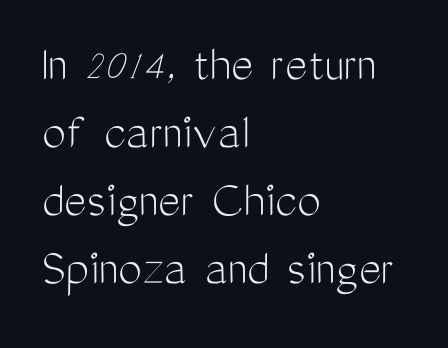
Q: Is the text bold? A: No.
Q: Is the text italic (slanted)? A: No, it is upright.
Q: Is the typeface a serif or a sans-serif typeface? A: Sans-serif.
Q: Is the text underlined? A: No.
Q: How is the paragraph aligned? A: Left-aligned.
Q: Is the spacing between letters normal or unusually wide? A: Normal.
Q: Is the spacing between lines tight, normal or loose? A: Normal.
Q: Width (condensed, normal, or wide)? A: Condensed.
Q: Stroke contrast? A: Medium.
Q: x-height? A: Medium.
Q: Monospaced? A: No.
